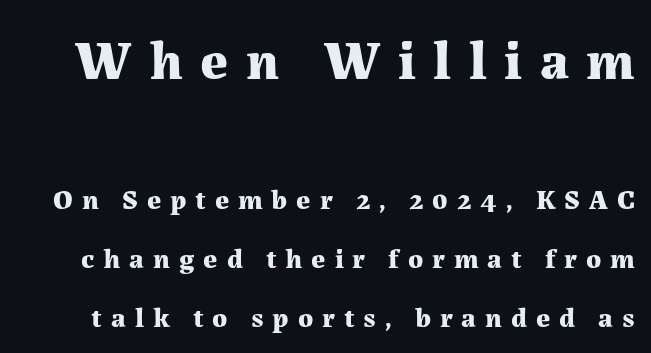
The area under the type is left untouched. Ordinary non-slanted type is in use. These two chunks differ in scale, with the top chunk taking the larger measure. The gaps between neighbouring characters are conspicuously large. Regarding serifs, this sample has them. Caption: bold face, heavy strokes.
